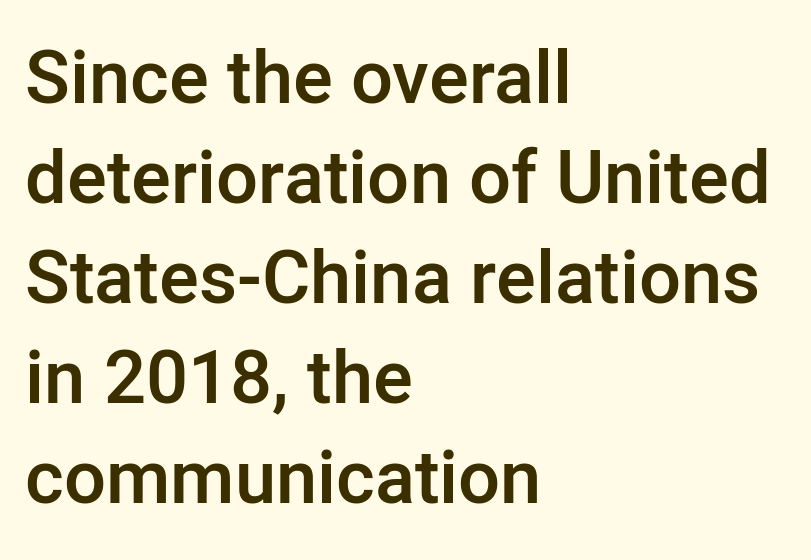
The image shows 74 px semibold sans-serif type, upright; set left-aligned, normal line spacing (1.35x), normal letter spacing, not underlined; low stroke contrast and a medium x-height.
